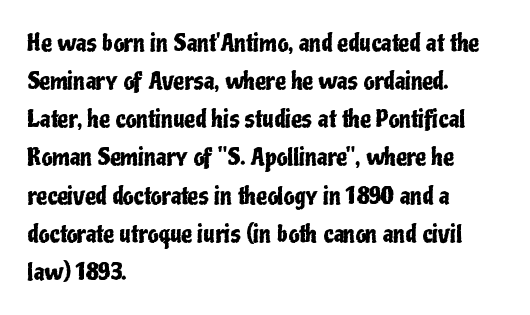
A normal amount of white space separates one row of letters from the next. In terms of letterspacing, this is plain default setting. Quick note: not italic, upright. Only glyphs here, with clear space below each row. Horizontally, the lines are justified to the leading edge only.
